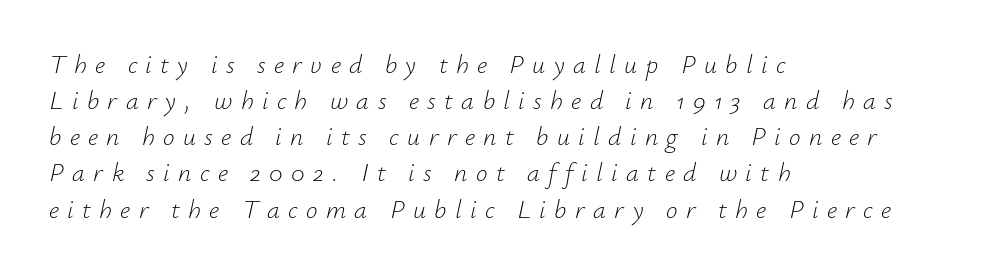
Characters are canted at an angle relative to the baseline's perpendicular. Weight: regular or lighter. Successive baselines arrive at the customary interval. Underlining? Definitely not there. The ragged edge is on the right, which tells us the setting is flush left.
